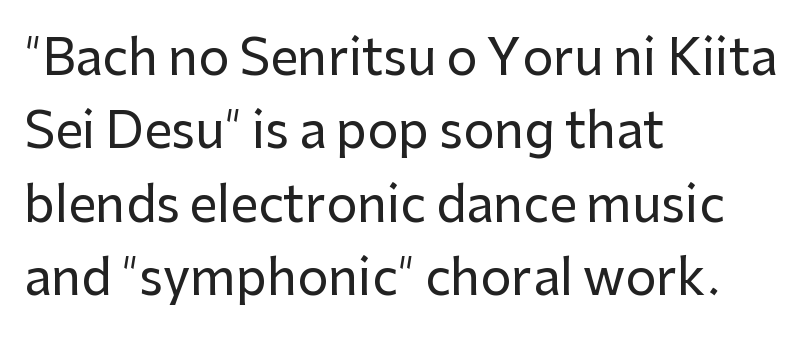
Normally led — the rows are evenly, conventionally spaced. Line beginnings align vertically; line endings do not. I'd call this a sans setting — the letters go barefoot. Underline: absent.
